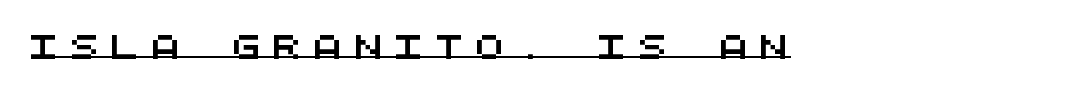
Q: Is the text underlined? A: Yes.
Q: How is the paragraph aligned? A: Left-aligned.
Q: Is the spacing between letters normal or unusually wide? A: Unusually wide.
